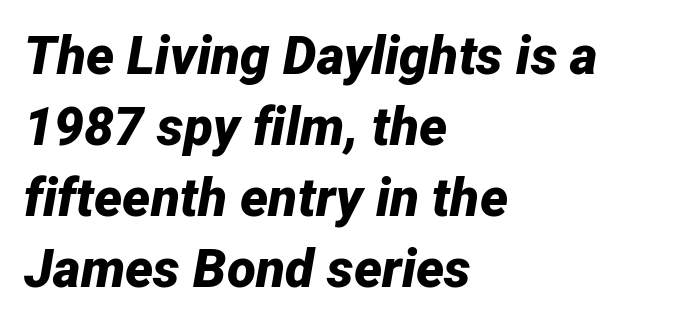
The image shows 53 px bold type, italic (leaning right); set left-aligned, normal line spacing (1.34x), normal letter spacing, not underlined; low stroke contrast and a medium x-height.
